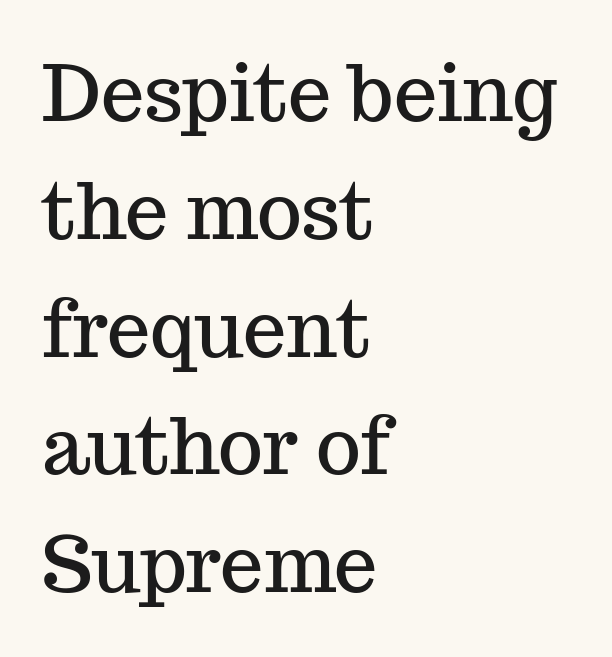
{"serif": "yes", "italic": "no", "width": "normal", "stroke_contrast": "medium", "x_height": "medium", "monospaced": "no", "underline": "no", "align": "left", "line_spacing": "normal", "line_spacing_ratio": 1.53, "letter_spacing": "normal", "letter_spacing_em": 0.0, "glyph_px": 77}
